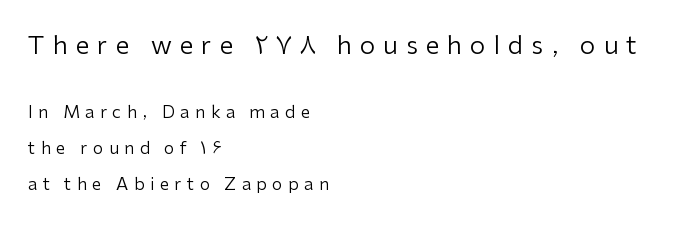
Q: Is the text bold? A: No.
Q: Is the text italic (slanted)? A: No, it is upright.
Q: Is the text underlined? A: No.
Q: How is the paragraph aligned? A: Left-aligned.
Q: Is the spacing between letters normal or unusually wide? A: Unusually wide.
Q: Is the spacing between lines tight, normal or loose? A: Loose.
Q: Which block of text is set in a larger size, the first (top) or the second (bottom)? A: The first (top) one.
